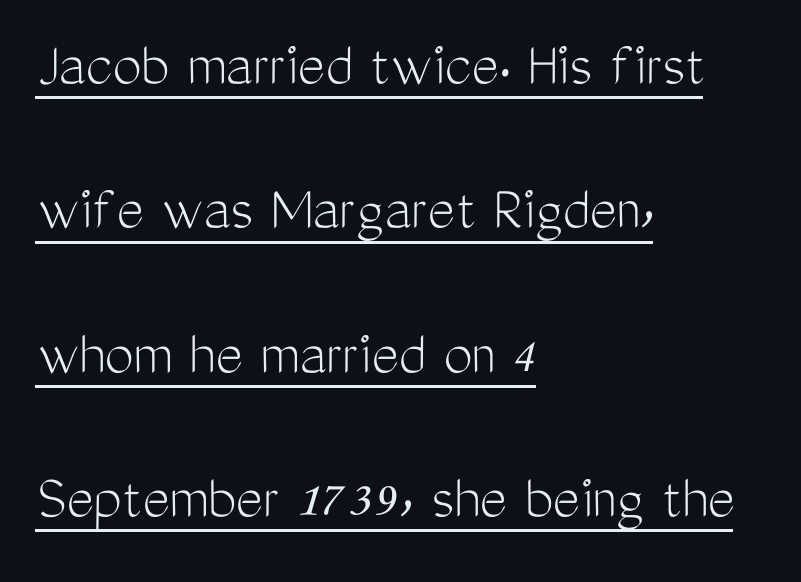
The image shows 65 px light, condensed sans-serif type, upright; set left-aligned, loose line spacing (2.22x), normal letter spacing, underlined; medium stroke contrast and a medium x-height.
